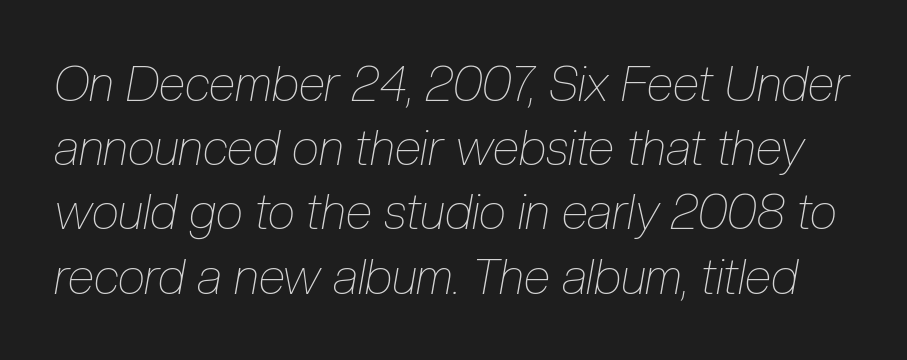
Q: Is the text bold? A: No.
Q: Is the text italic (slanted)? A: Yes, it leans right by about 10 degrees.
Q: Is the text underlined? A: No.
Q: Is the spacing between letters normal or unusually wide? A: Normal.
Q: Is the spacing between lines tight, normal or loose? A: Normal.
Q: Width (condensed, normal, or wide)? A: Condensed.
Q: Stroke contrast? A: Low.
Q: x-height? A: Medium.
Q: Monospaced? A: No.
